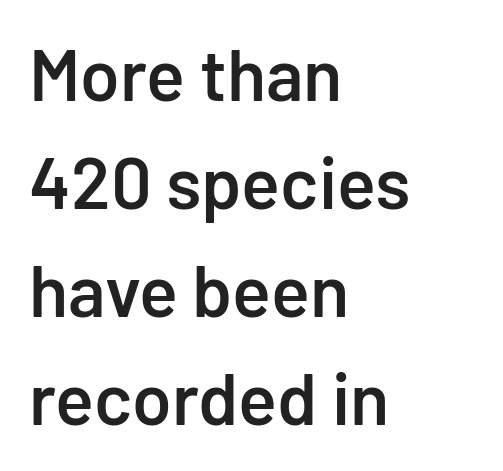
Does the weight exceed regular? Yes, but only to semibold. All the whitespace from short lines collects on the right. Is the letter spacing exaggerated? No — it looks like the ordinary default. The rendering uses a moderate line-height, typical for paragraphs. Nope, not italic — everything's standing straight.
